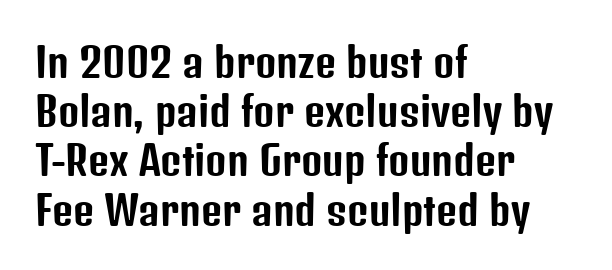
Q: Is the text italic (slanted)? A: No, it is upright.
Q: Is the typeface a serif or a sans-serif typeface? A: Sans-serif.
Q: Is the text underlined? A: No.
Q: How is the paragraph aligned? A: Left-aligned.
Q: Is the spacing between letters normal or unusually wide? A: Normal.
Q: Width (condensed, normal, or wide)? A: Condensed.
Q: Stroke contrast? A: Low.
Q: x-height? A: Medium.
Q: Monospaced? A: No.
